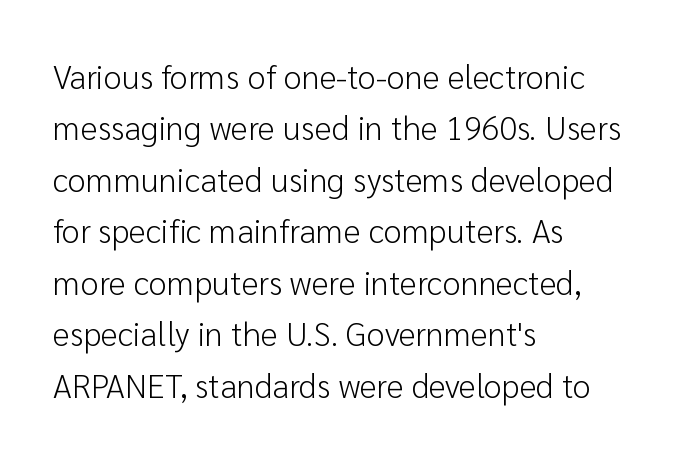
The image shows 33 px light sans-serif type, upright; set left-aligned, normal line spacing (1.56x), normal letter spacing, not underlined; low stroke contrast and a medium x-height.
